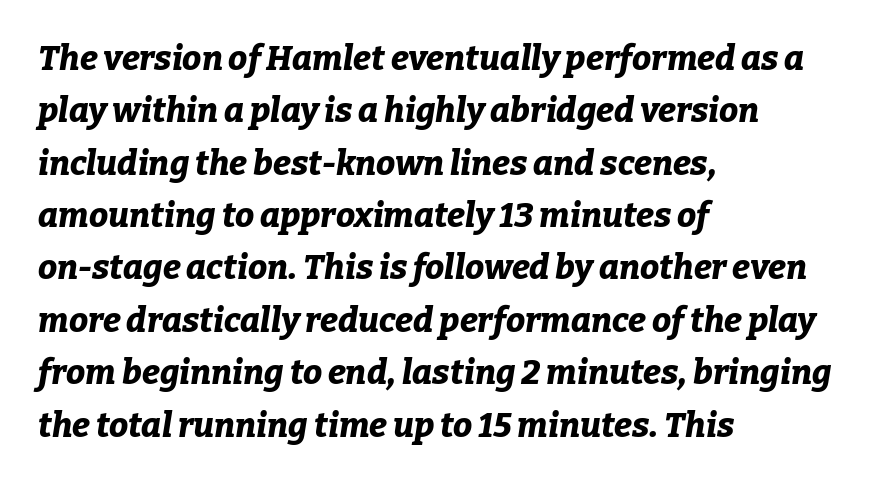
{"italic": "yes", "lean": "right", "slant_degrees": 9, "bold": "yes", "weight": "bold", "width": "normal", "stroke_contrast": "low", "x_height": "medium", "monospaced": "no", "underline": "no", "align": "left", "line_spacing": "normal", "line_spacing_ratio": 1.54, "letter_spacing": "normal", "letter_spacing_em": 0.0, "glyph_px": 34}
